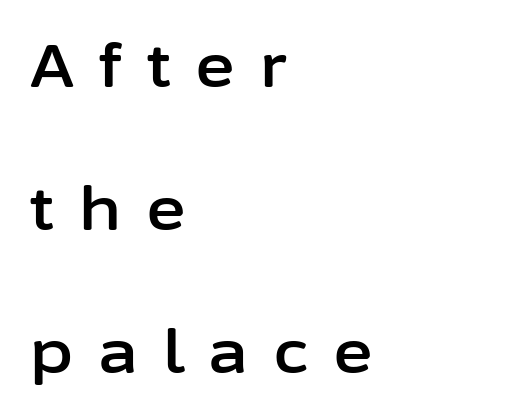
The image shows 60 px sans-serif type, upright; set left-aligned, loose line spacing (2.38x), unusually wide letter spacing (+0.42 em), not underlined; low stroke contrast and a medium x-height.
